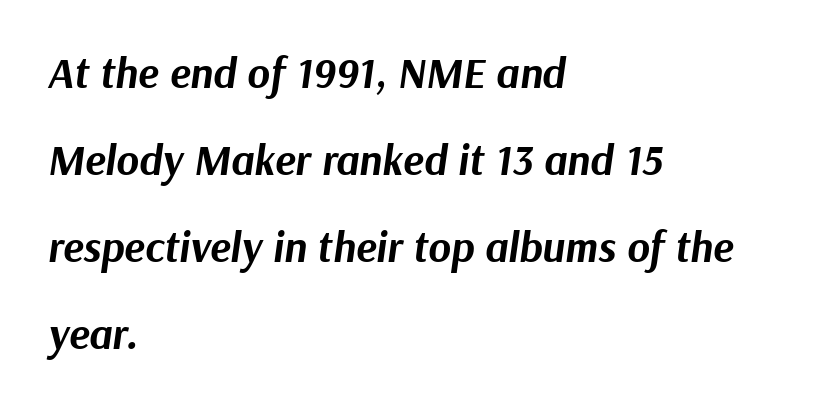
Q: Is the text bold? A: Yes.
Q: Is the text italic (slanted)? A: Yes, it leans right by about 9 degrees.
Q: Is the text underlined? A: No.
Q: How is the paragraph aligned? A: Left-aligned.
Q: Is the spacing between letters normal or unusually wide? A: Normal.
Q: Is the spacing between lines tight, normal or loose? A: Loose.
Q: Width (condensed, normal, or wide)? A: Normal.
Q: Stroke contrast? A: Medium.
Q: x-height? A: Medium.
Q: Monospaced? A: No.
